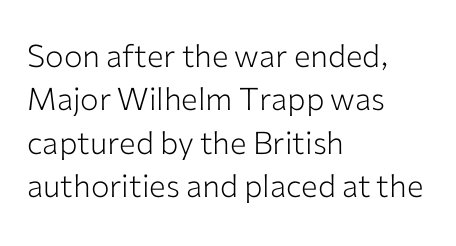
{"serif": "no", "italic": "no", "bold": "no", "weight": "light", "width": "normal", "stroke_contrast": "low", "x_height": "medium", "monospaced": "no", "underline": "no", "align": "left", "line_spacing": "normal", "line_spacing_ratio": 1.4, "letter_spacing": "normal", "letter_spacing_em": 0.0, "glyph_px": 31}
